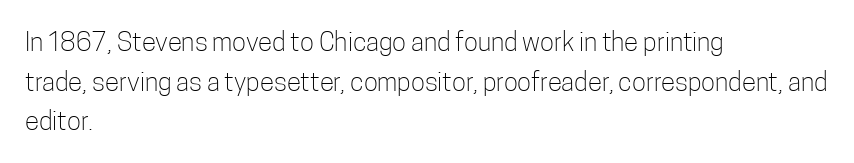
{"italic": "no", "bold": "no", "underline": "no", "align": "left", "line_spacing": "normal", "line_spacing_ratio": 1.52, "letter_spacing": "normal", "letter_spacing_em": 0.0, "glyph_px": 26}
